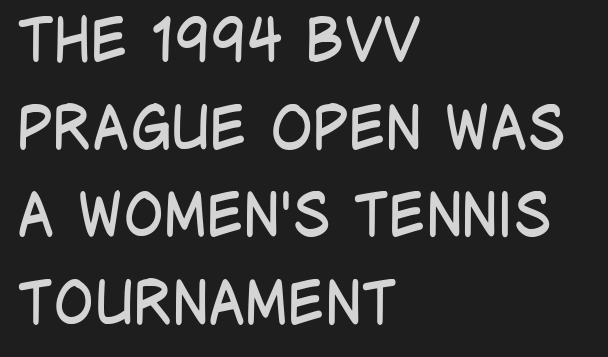
Q: Is the text bold? A: No.
Q: Is the text italic (slanted)? A: No, it is upright.
Q: Is the typeface a serif or a sans-serif typeface? A: Sans-serif.
Q: Is the text underlined? A: No.
Q: How is the paragraph aligned? A: Left-aligned.
Q: Is the spacing between letters normal or unusually wide? A: Normal.
Q: Is the spacing between lines tight, normal or loose? A: Normal.
Q: Width (condensed, normal, or wide)? A: Condensed.
Q: Stroke contrast? A: Low.
Q: x-height? A: Large.
Q: Monospaced? A: No.
